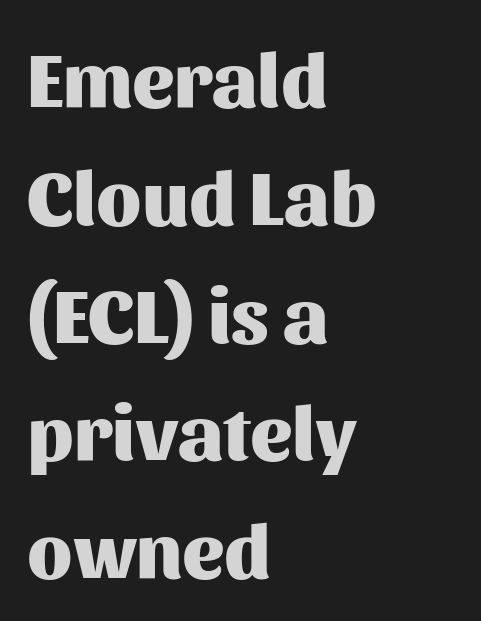
{"serif": "no", "italic": "no", "bold": "yes", "weight": "heavy", "width": "normal", "stroke_contrast": "medium", "x_height": "medium", "monospaced": "no", "underline": "no", "align": "left", "line_spacing": "normal", "line_spacing_ratio": 1.51, "letter_spacing": "normal", "letter_spacing_em": 0.0, "glyph_px": 78}
